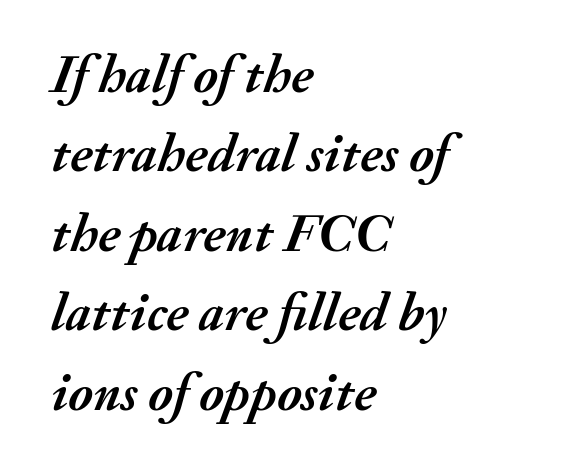
These lines are rendered in a variable-pitch font. The face used here has a pronounced slope to its letters. Honestly, there is no underline to notice here at all. The strokes are fattened all the way to bold. One glance says typical: line gaps are just what's usual. The compositor pushed each line to the left boundary.
